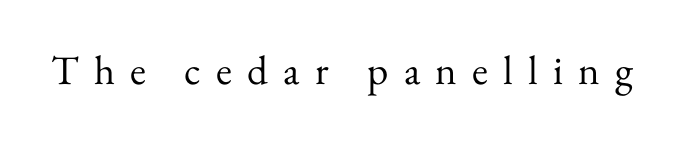
Q: Is the text bold? A: No.
Q: Is the text italic (slanted)? A: No, it is upright.
Q: Is the typeface a serif or a sans-serif typeface? A: Serif.
Q: Is the text underlined? A: No.
Q: Is the spacing between letters normal or unusually wide? A: Unusually wide.
Q: Width (condensed, normal, or wide)? A: Normal.
Q: Stroke contrast? A: Medium.
Q: x-height? A: Small.
Q: Monospaced? A: No.
